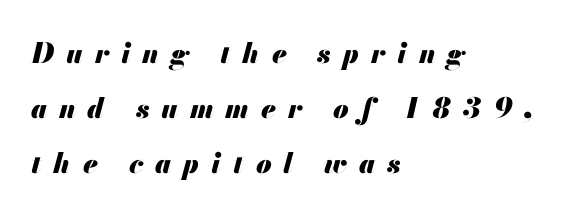
{"italic": "yes", "lean": "right", "slant_degrees": 13, "bold": "yes", "weight": "heavy", "width": "normal", "stroke_contrast": "medium", "x_height": "small", "monospaced": "no", "underline": "no", "align": "left", "line_spacing": "loose", "line_spacing_ratio": 1.96, "letter_spacing": "wide", "letter_spacing_em": 0.43, "glyph_px": 28}
